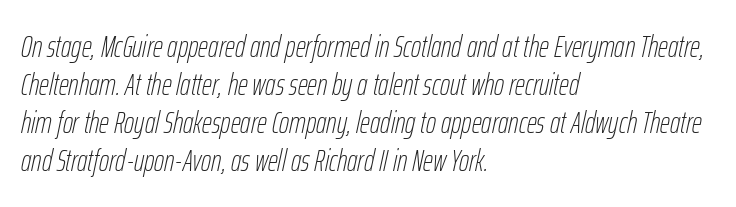
Is this a fixed-width face? No — the glyphs have proportional, varying widths. On a weight scale, this lands at 450 or below. This is oblique type, the kind used for emphasis or titles. The passage shown is not underscored anywhere.
